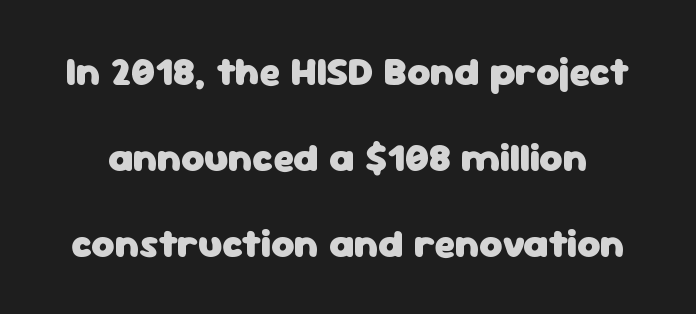
Q: Is the text bold? A: Yes.
Q: Is the text italic (slanted)? A: No, it is upright.
Q: Is the typeface a serif or a sans-serif typeface? A: Sans-serif.
Q: Is the text underlined? A: No.
Q: Is the spacing between letters normal or unusually wide? A: Normal.
Q: Is the spacing between lines tight, normal or loose? A: Loose.
Q: Width (condensed, normal, or wide)? A: Normal.
Q: Stroke contrast? A: Low.
Q: x-height? A: Medium.
Q: Monospaced? A: No.
